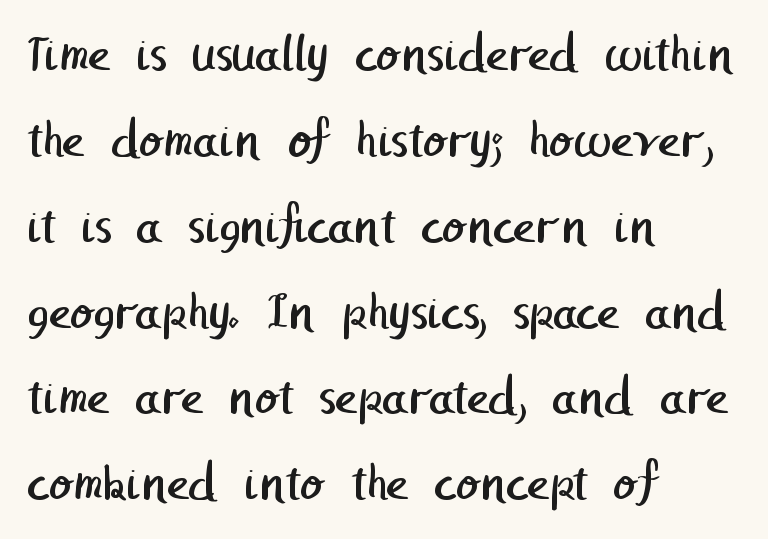
{"serif": "no", "bold": "no", "weight": "regular", "width": "normal", "stroke_contrast": "low", "x_height": "medium", "underline": "no", "align": "left", "line_spacing": "normal", "line_spacing_ratio": 1.59, "letter_spacing": "normal", "letter_spacing_em": 0.0, "glyph_px": 54}
